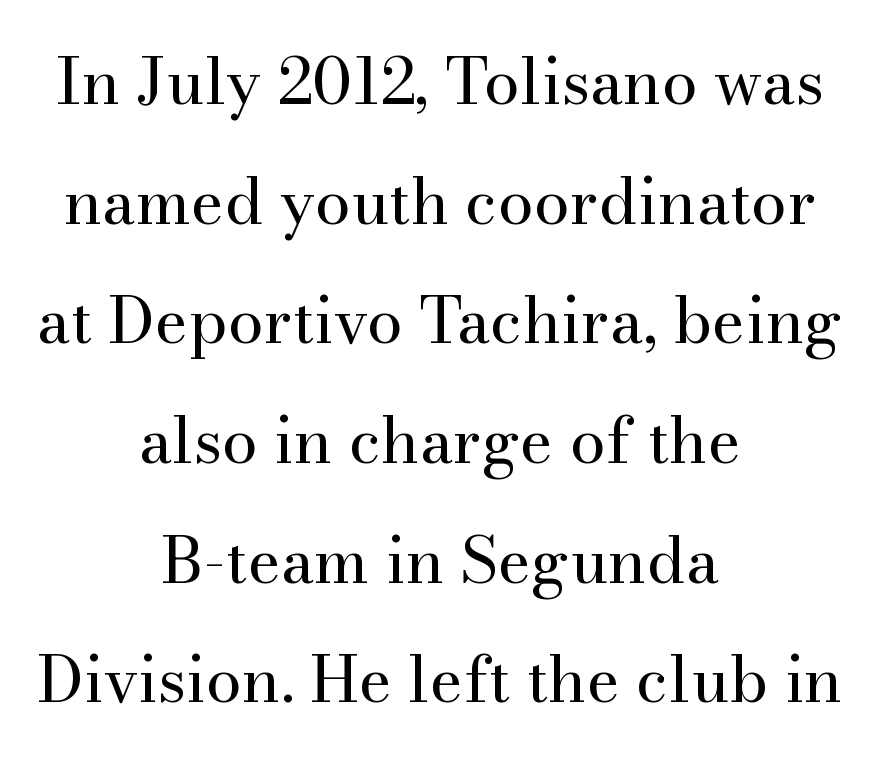
{"serif": "yes", "italic": "no", "bold": "no", "weight": "regular", "width": "normal", "stroke_contrast": "medium", "x_height": "small", "monospaced": "no", "underline": "no", "align": "center", "line_spacing_ratio": 1.87, "letter_spacing": "normal", "letter_spacing_em": 0.0, "glyph_px": 64}
